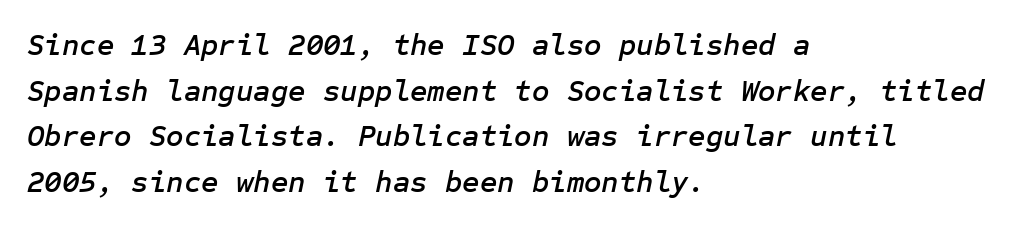
Q: Is the text italic (slanted)? A: Yes, it leans right by about 12 degrees.
Q: Is the text underlined? A: No.
Q: How is the paragraph aligned? A: Left-aligned.
Q: Is the spacing between letters normal or unusually wide? A: Normal.
Q: Is the spacing between lines tight, normal or loose? A: Normal.
Q: Width (condensed, normal, or wide)? A: Normal.
Q: Stroke contrast? A: Low.
Q: x-height? A: Medium.
